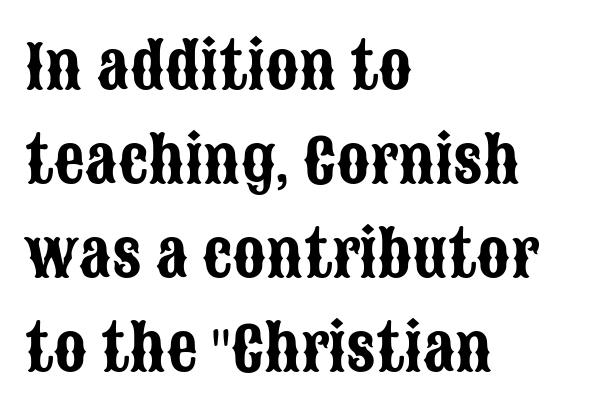
Words float on clear page, feet unadorned. Posture: upright roman. Think of a printed novel: that variable character pitch is what you see here. In terms of letterform style, serifs are entirely absent. Horizontal alignment here is leftward, the default for most running prose. Characters follow at the spacing the type designer built in.
